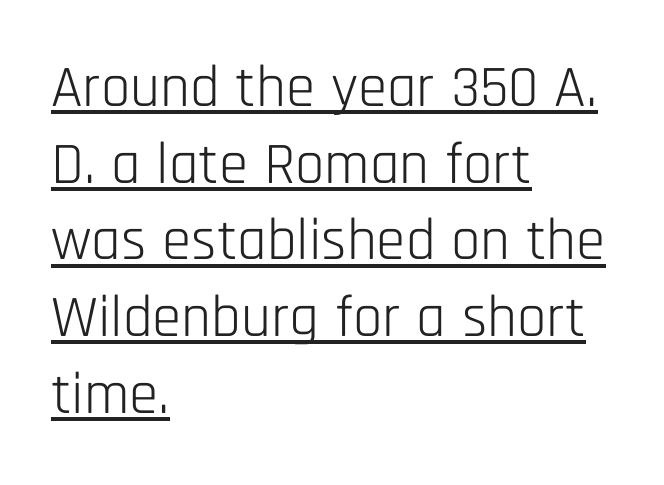
Q: Is the text bold? A: No.
Q: Is the text italic (slanted)? A: No, it is upright.
Q: Is the typeface a serif or a sans-serif typeface? A: Sans-serif.
Q: Is the text underlined? A: Yes.
Q: How is the paragraph aligned? A: Left-aligned.
Q: Is the spacing between letters normal or unusually wide? A: Normal.
Q: Is the spacing between lines tight, normal or loose? A: Normal.
Q: Width (condensed, normal, or wide)? A: Condensed.
Q: Stroke contrast? A: Low.
Q: x-height? A: Large.
Q: Monospaced? A: No.
